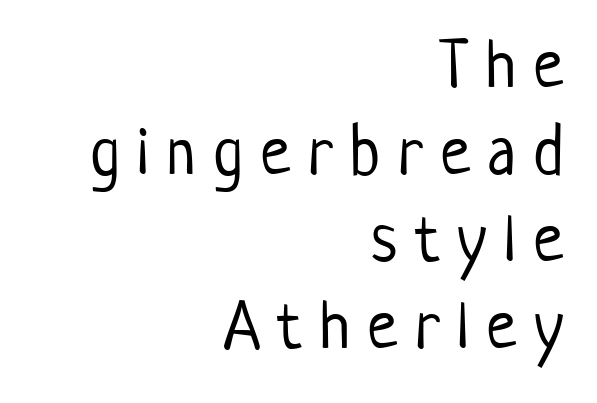
The image shows 68 px light, condensed sans-serif type, upright; set right-aligned, normal line spacing (1.28x), unusually wide letter spacing (+0.26 em), not underlined; low stroke contrast and a medium x-height.
